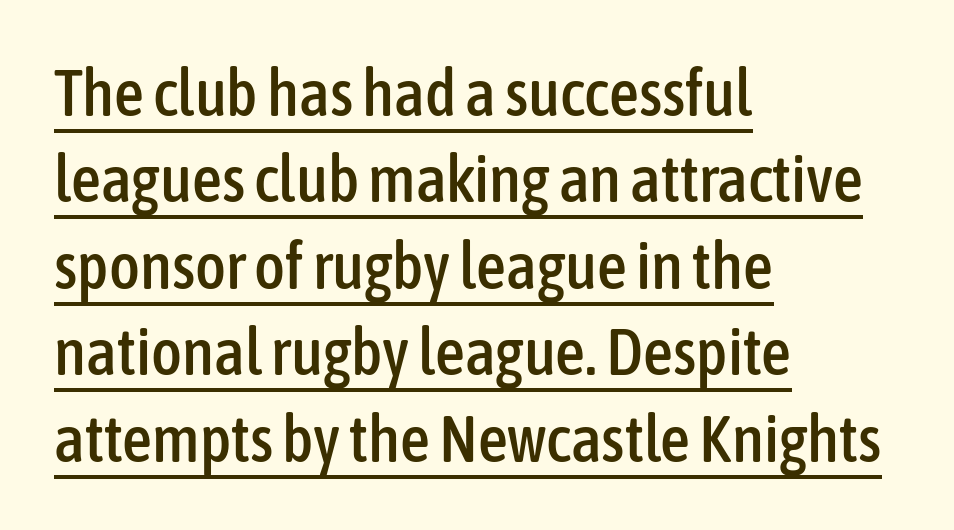
You could not count columns in this text — the font is proportionally spaced. Honestly, the row spacing looks completely unremarkable. Rendered with straight, roman letterforms. Letterform terminals end flat and unadorned throughout the passage.
